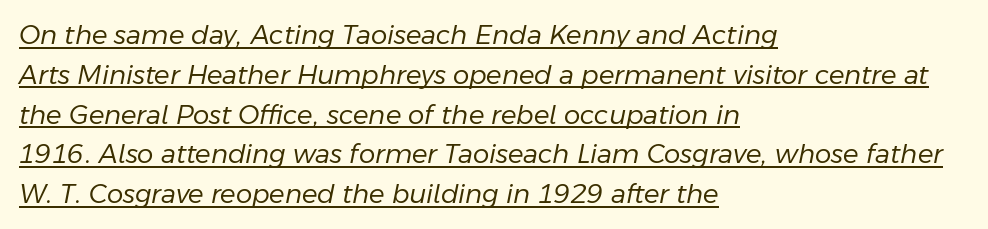
The image shows 26 px text type, italic (leaning right); set left-aligned, normal line spacing (1.53x), normal letter spacing, underlined.
